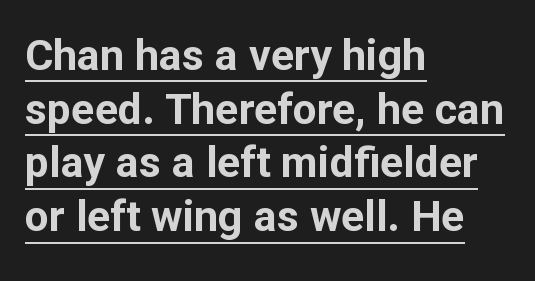
Q: Is the text bold? A: Yes.
Q: Is the text italic (slanted)? A: No, it is upright.
Q: Is the typeface a serif or a sans-serif typeface? A: Sans-serif.
Q: Is the text underlined? A: Yes.
Q: How is the paragraph aligned? A: Left-aligned.
Q: Is the spacing between letters normal or unusually wide? A: Normal.
Q: Is the spacing between lines tight, normal or loose? A: Normal.
Q: Width (condensed, normal, or wide)? A: Normal.
Q: Stroke contrast? A: Low.
Q: x-height? A: Medium.
Q: Monospaced? A: No.
